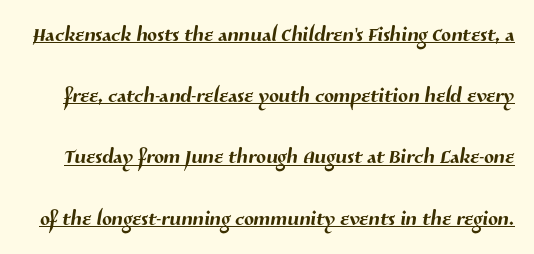
The letters carry no serifs — their stems end cleanly without finishing strokes. Beneath each row of characters lies a ruled line. Tracking value appears to be zero — textbook default spacing. Compared with typical paragraphs, the rows here are farther apart. The letters advance in unequal steps, a hallmark of proportional type.
